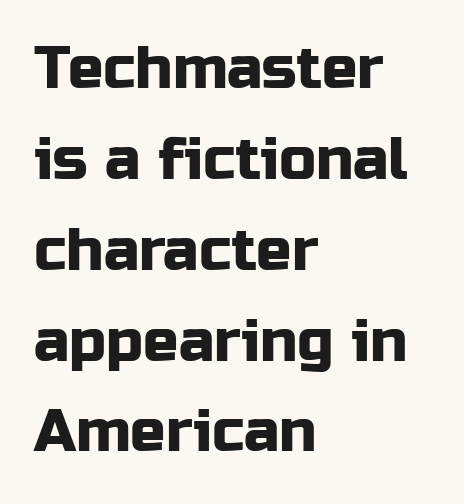
The image shows 59 px sans-serif type, upright; set left-aligned, normal line spacing (1.54x), normal letter spacing, not underlined; low stroke contrast and a medium x-height.
